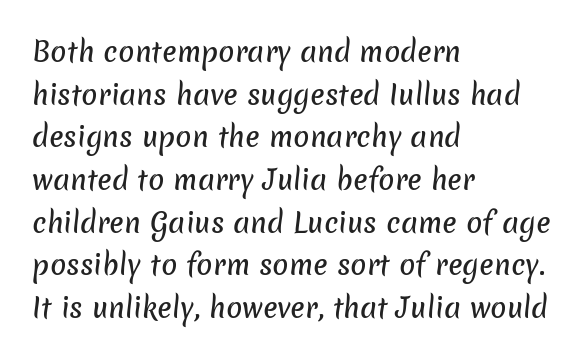
The rendering uses a moderate line-height, typical for paragraphs. Caption: standard tracking, unaltered. Check the space under the baseline: it is left empty. These lines are set flush left with a ragged right edge.
